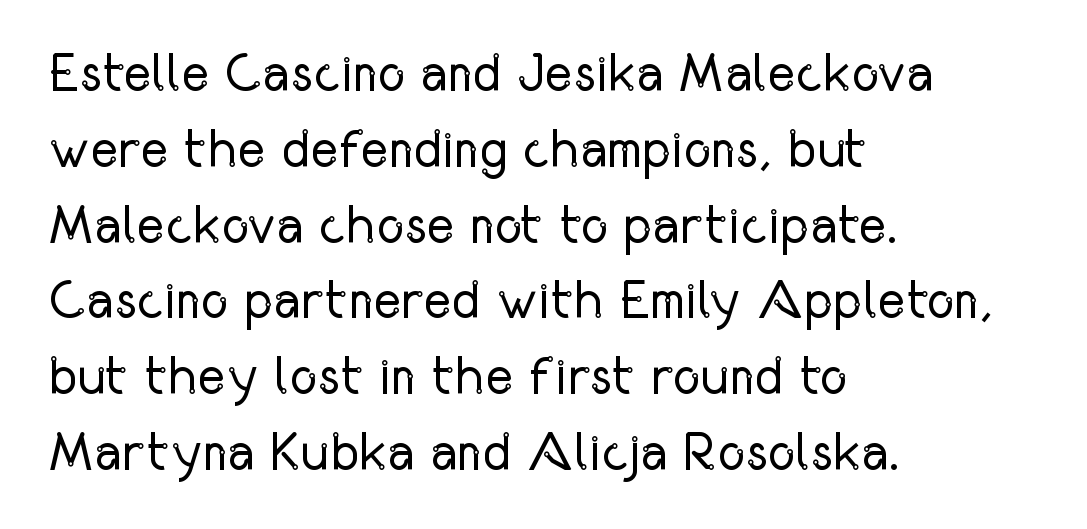
Q: Is the text bold? A: No.
Q: Is the text italic (slanted)? A: No, it is upright.
Q: Is the typeface a serif or a sans-serif typeface? A: Sans-serif.
Q: Is the text underlined? A: No.
Q: How is the paragraph aligned? A: Left-aligned.
Q: Is the spacing between letters normal or unusually wide? A: Normal.
Q: Is the spacing between lines tight, normal or loose? A: Normal.
Q: Width (condensed, normal, or wide)? A: Condensed.
Q: Stroke contrast? A: Low.
Q: x-height? A: Medium.
Q: Monospaced? A: No.
